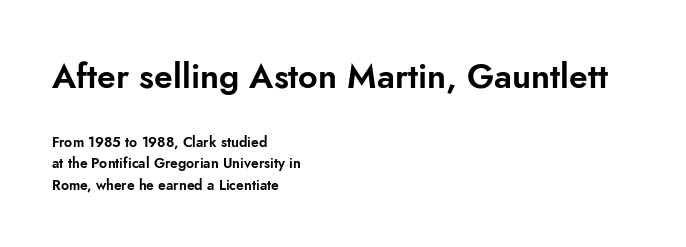
The image shows 34 px sans-serif type, upright; set left-aligned, normal line spacing (1.54x), normal letter spacing, not underlined; the first (top) block is 2.43x larger; low stroke contrast and a small x-height.
